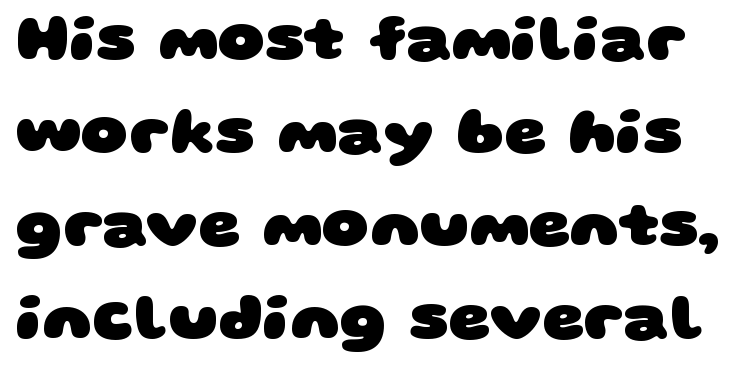
The glyphs are unaccompanied by any horizontal stroke below them. The rendering uses a bold face; every stroke is thick and dark. Short note: letters normally spaced. One glance says typical: line gaps are just what's usual.
